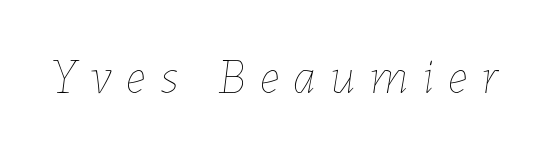
The image shows 50 px thin type, italic (leaning right); set unusually wide letter spacing (+0.29 em), not underlined; low stroke contrast and a medium x-height.
